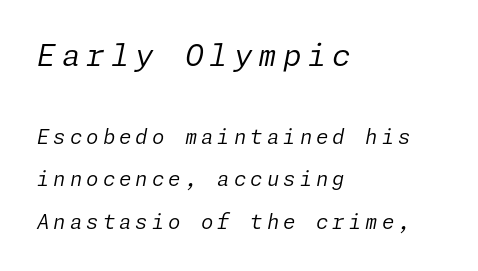
{"italic": "yes", "lean": "right", "slant_degrees": 11, "bold": "no", "weight": "regular", "width": "normal", "stroke_contrast": "low", "x_height": "medium", "underline": "no", "align": "left", "line_spacing": "loose", "line_spacing_ratio": 2.13, "letter_spacing": "wide", "letter_spacing_em": 0.2, "larger_block": "first", "size_ratio": 1.5, "glyph_px": 30}
